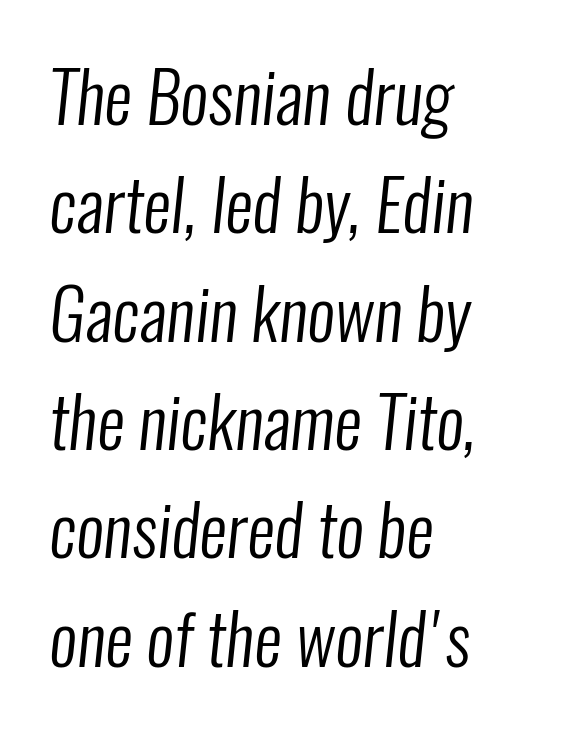
The image shows 69 px regular-weight, condensed sans-serif type; set left-aligned, normal line spacing (1.57x), normal letter spacing, not underlined; low stroke contrast and a medium x-height.
